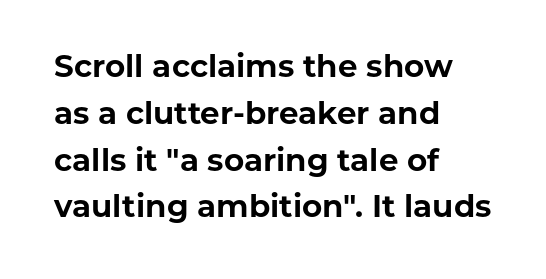
{"serif": "no", "italic": "no", "bold": "yes", "weight": "bold", "width": "normal", "stroke_contrast": "low", "x_height": "medium", "monospaced": "no", "underline": "no", "align": "left", "line_spacing": "normal", "line_spacing_ratio": 1.51, "letter_spacing": "normal", "letter_spacing_em": 0.0, "glyph_px": 31}
